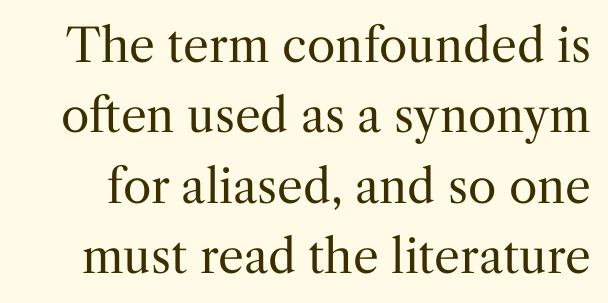
This sample has the flowing, uneven cadence of proportional lettering. Each stroke keeps to a modest, everyday thickness or less. The string is rendered with underlining switched off. Tracking here is standard; glyphs follow each other at the usual distance. The line-height multiplier appears to be the usual default. Every stem runs plumb, perpendicular to the baseline.
